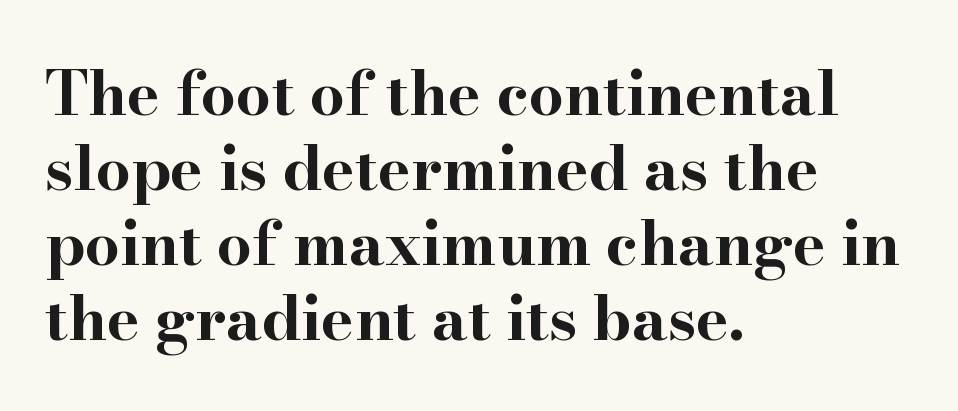
Q: Is the text bold? A: Yes.
Q: Is the text italic (slanted)? A: No, it is upright.
Q: Is the typeface a serif or a sans-serif typeface? A: Serif.
Q: Is the text underlined? A: No.
Q: How is the paragraph aligned? A: Left-aligned.
Q: Is the spacing between letters normal or unusually wide? A: Normal.
Q: Width (condensed, normal, or wide)? A: Wide.
Q: Stroke contrast? A: High.
Q: x-height? A: Small.
Q: Monospaced? A: No.
